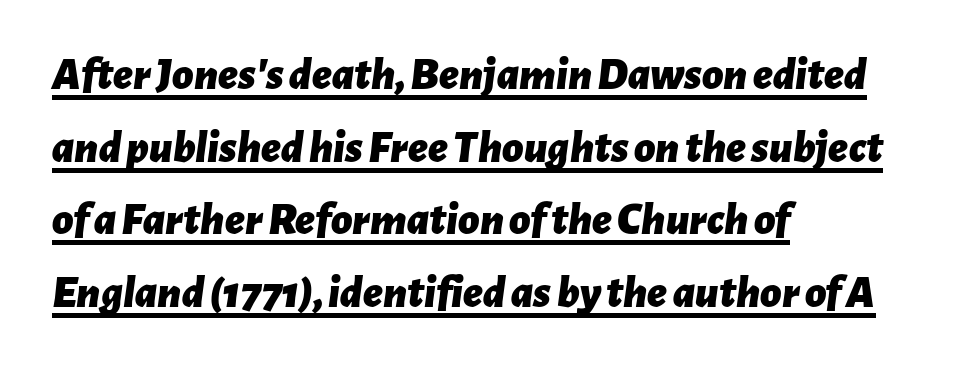
The passage shown has conventional tracking throughout. The text block is weighted toward the left margin, trailing off unevenly rightward. Style check: oblique. Leading matches the norm, producing a regular column. Like a heading marked for emphasis, these lines bear an underscore. A dark, heavy texture on the line: the type is bold.
